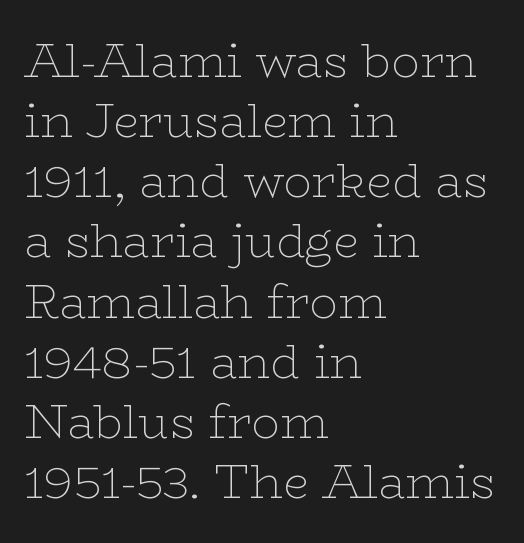
Q: Is the text bold? A: No.
Q: Is the text italic (slanted)? A: No, it is upright.
Q: Is the typeface a serif or a sans-serif typeface? A: Serif.
Q: Is the text underlined? A: No.
Q: How is the paragraph aligned? A: Left-aligned.
Q: Is the spacing between letters normal or unusually wide? A: Normal.
Q: Is the spacing between lines tight, normal or loose? A: Normal.
Q: Width (condensed, normal, or wide)? A: Wide.
Q: Stroke contrast? A: Low.
Q: x-height? A: Medium.
Q: Monospaced? A: No.
